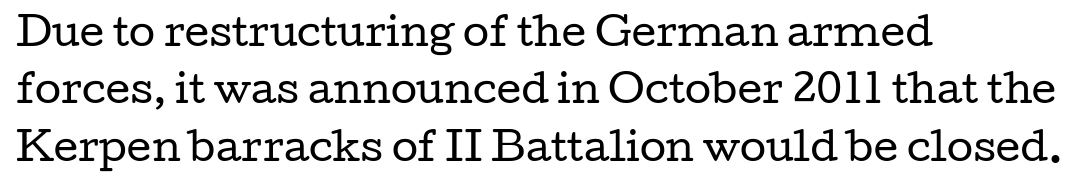
The image shows 38 px regular-weight, wide serif type, upright; set left-aligned, normal line spacing (1.51x), normal letter spacing, not underlined; low stroke contrast and a medium x-height.
